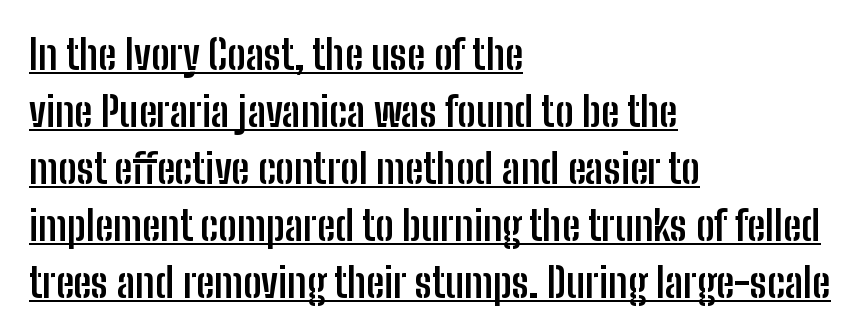
Like a heading marked for emphasis, these lines bear an underscore. The strokes are fattened all the way to bold. Spacing verdict: proportional, widths tailored to each character. There is no visible air inserted between adjacent glyphs. The lines are quadded left.
